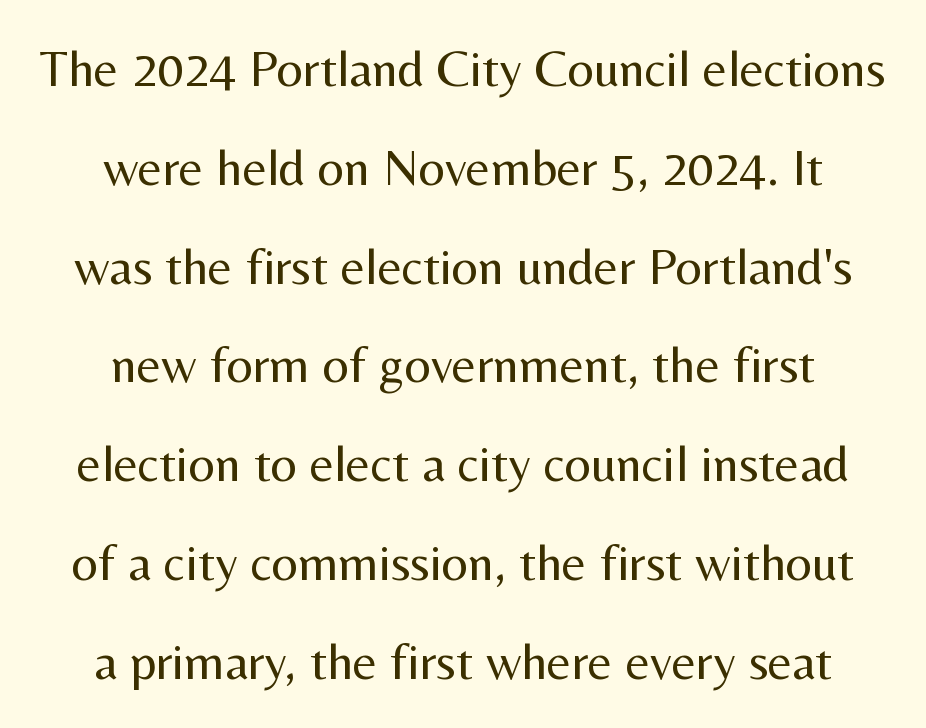
Is this a fixed-width face? No — the glyphs have proportional, varying widths. Where is the straight margin? There isn't one; the lines are centered. Italic? Not at all — the glyphs are vertical. Font category for this specimen: sans-serif. Nothing unusual about the tracking: characters are spaced as the font intends. The rendering uses a large line-height, opening up the rows.
